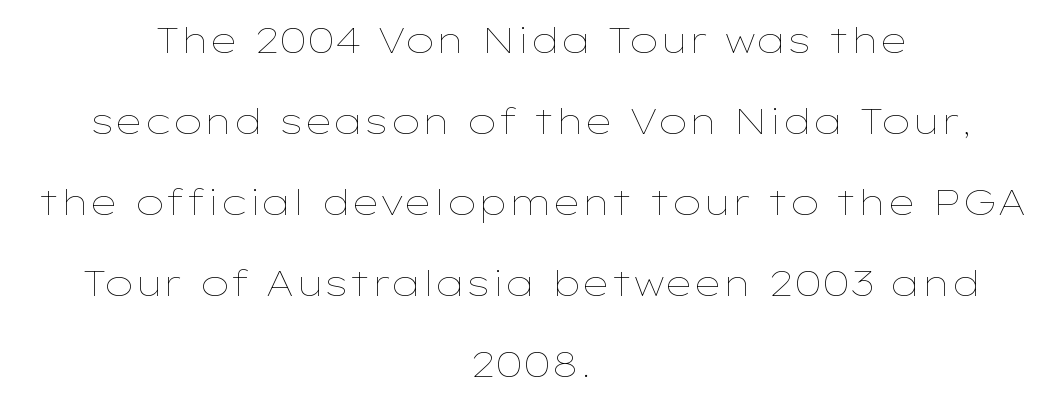
The image shows 36 px thin, wide type, upright; set centered, loose line spacing (2.25x), normal letter spacing, not underlined; low stroke contrast and a medium x-height.
